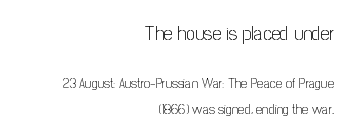
The image shows 20 px text type, upright; set right-aligned, line spacing 1.84x, normal letter spacing, not underlined; the first (top) block is 1.43x larger.
